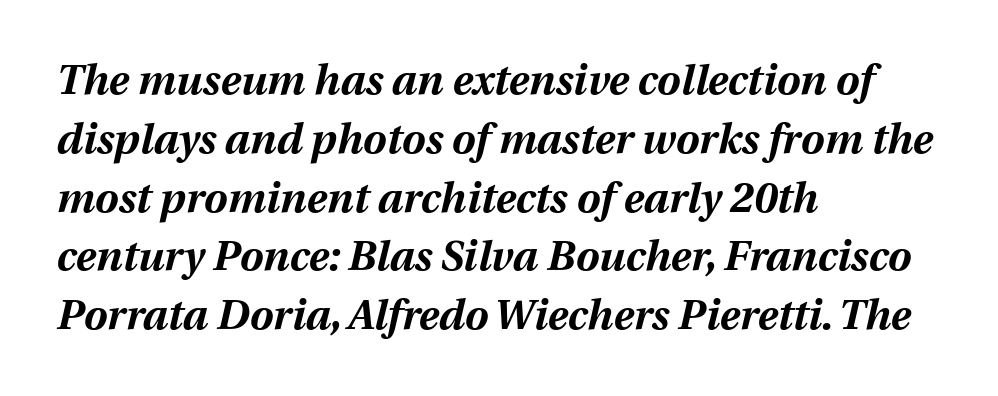
Q: Is the text bold? A: Yes.
Q: Is the text italic (slanted)? A: Yes, it leans right by about 12 degrees.
Q: Is the text underlined? A: No.
Q: How is the paragraph aligned? A: Left-aligned.
Q: Is the spacing between letters normal or unusually wide? A: Normal.
Q: Is the spacing between lines tight, normal or loose? A: Normal.
Q: Width (condensed, normal, or wide)? A: Normal.
Q: Stroke contrast? A: Medium.
Q: x-height? A: Medium.
Q: Monospaced? A: No.
